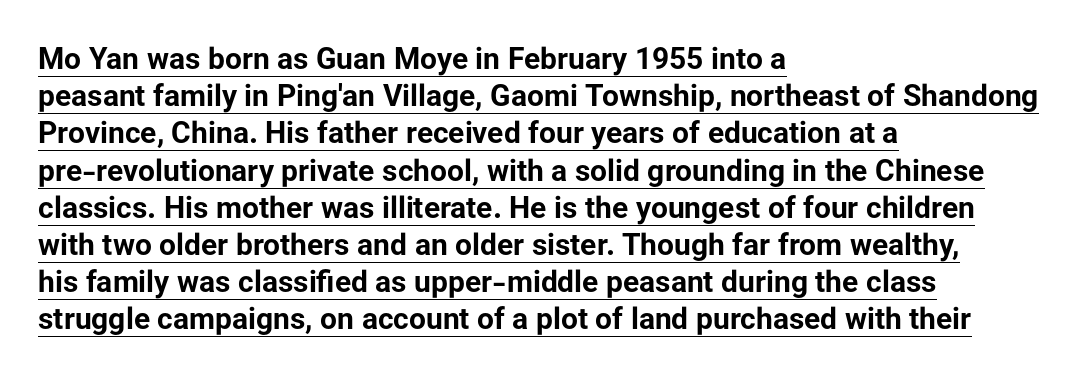
Spacing verdict: proportional, widths tailored to each character. Are there feet on the stems? There aren't — it's a sans. Compared with an ordinary text face, these strokes are far heavier — a full bold. Upright lettering throughout. The compositor pushed each line to the left boundary. Spacing between characters is what you'd get straight out of the box.
